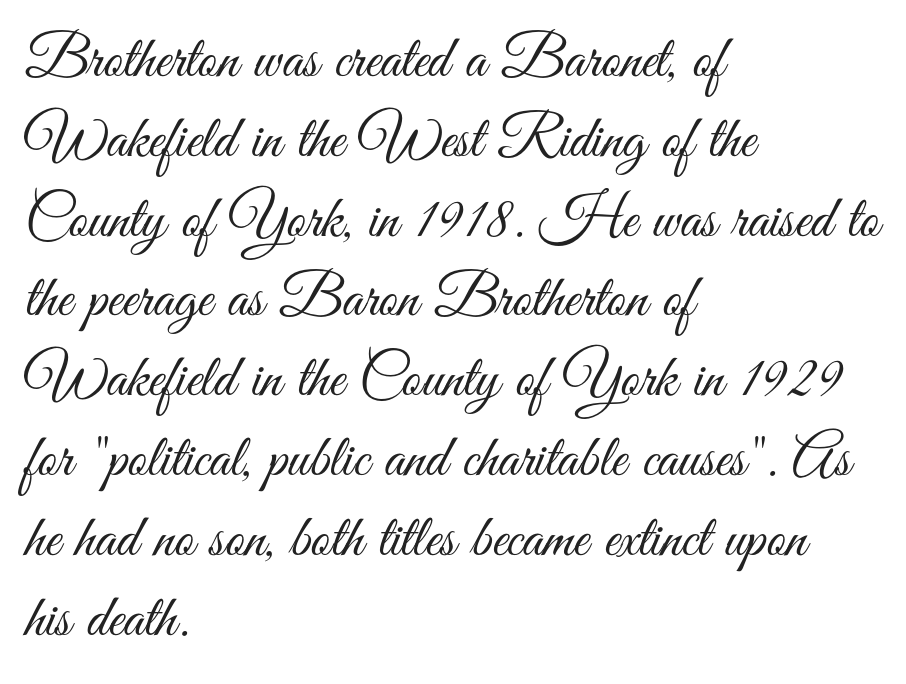
The image shows 60 px light, condensed sans-serif type; set left-aligned, normal line spacing (1.33x), normal letter spacing, not underlined; medium stroke contrast and a small x-height.
